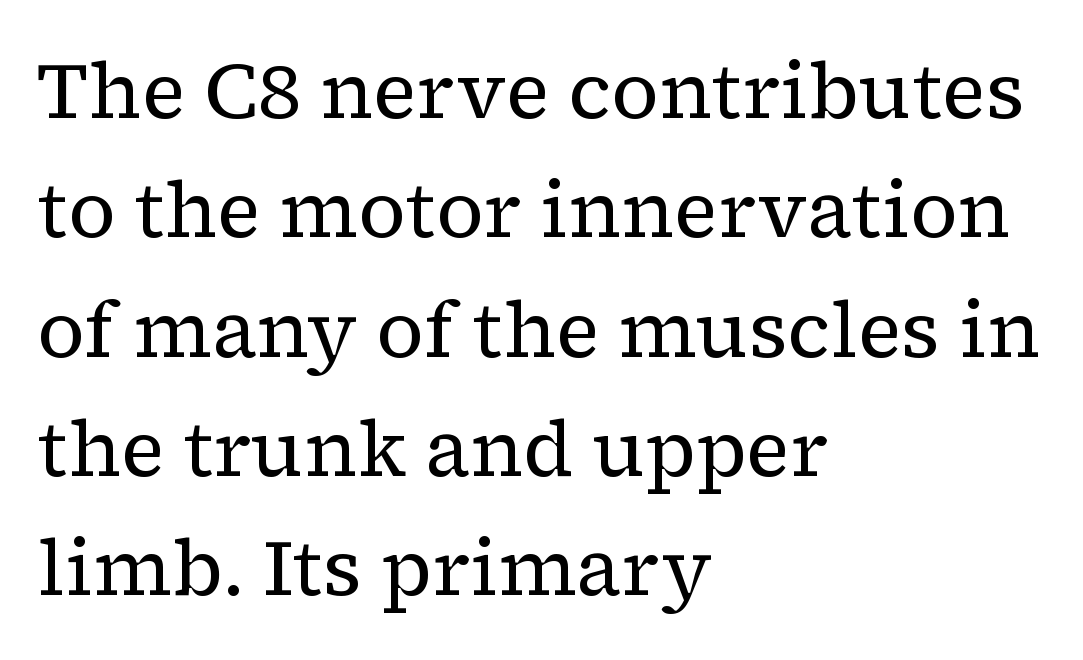
{"serif": "yes", "italic": "no", "bold": "no", "weight": "regular", "width": "normal", "stroke_contrast": "low", "x_height": "medium", "monospaced": "no", "underline": "no", "align": "left", "line_spacing": "normal", "line_spacing_ratio": 1.53, "letter_spacing": "normal", "letter_spacing_em": 0.0, "glyph_px": 78}
